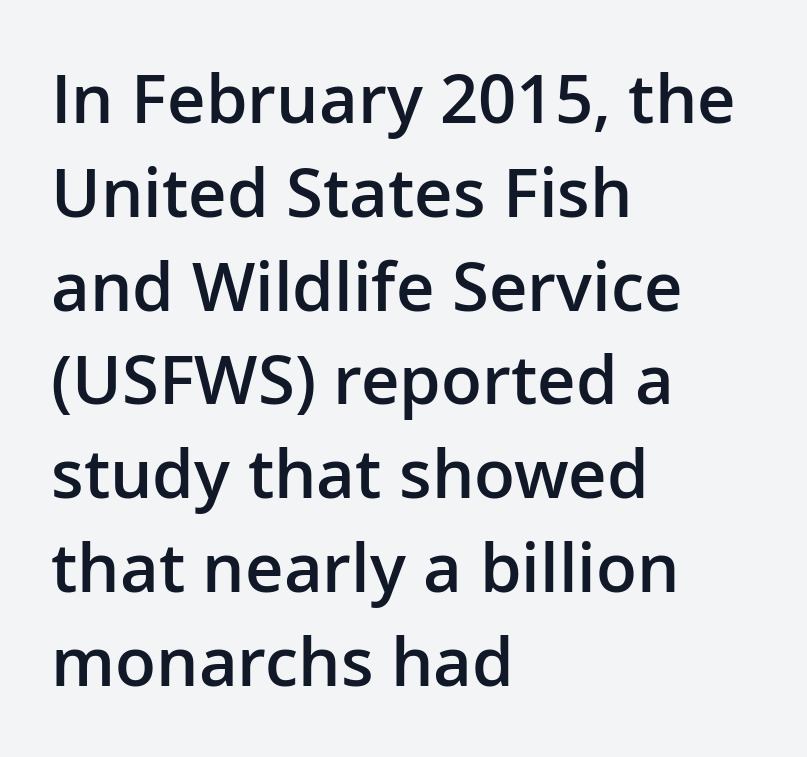
Q: Is the text bold? A: Semi-bold.
Q: Is the text italic (slanted)? A: No, it is upright.
Q: Is the typeface a serif or a sans-serif typeface? A: Sans-serif.
Q: Is the text underlined? A: No.
Q: How is the paragraph aligned? A: Left-aligned.
Q: Is the spacing between letters normal or unusually wide? A: Normal.
Q: Is the spacing between lines tight, normal or loose? A: Normal.
Q: Width (condensed, normal, or wide)? A: Normal.
Q: Stroke contrast? A: Low.
Q: x-height? A: Medium.
Q: Monospaced? A: No.
